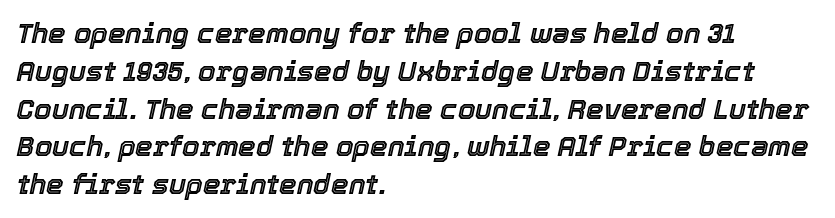
Q: Is the text italic (slanted)? A: Yes, it leans right by about 12 degrees.
Q: Is the text underlined? A: No.
Q: How is the paragraph aligned? A: Left-aligned.
Q: Is the spacing between letters normal or unusually wide? A: Normal.
Q: Is the spacing between lines tight, normal or loose? A: Normal.
Q: Width (condensed, normal, or wide)? A: Normal.
Q: x-height? A: Medium.
Q: Monospaced? A: No.
